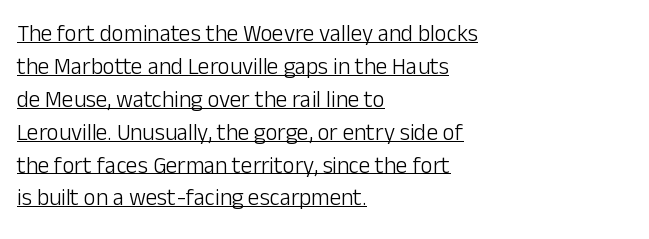
The image shows 23 px text type, upright; set left-aligned, normal line spacing (1.43x), normal letter spacing, underlined.
